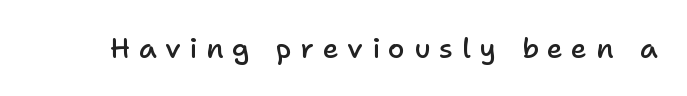
Does extra space separate the letters? Yes, quite a lot of it. Classification — sans serif. The space beneath each line is pristine and unruled. Italic? Not at all — the glyphs are vertical. Each letter keeps its own natural width here, so spacing adapts to shape.
